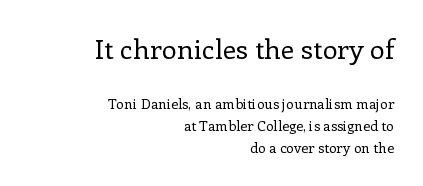
{"italic": "no", "bold": "no", "underline": "no", "align": "right", "line_spacing": "normal", "line_spacing_ratio": 1.57, "letter_spacing": "normal", "letter_spacing_em": 0.0, "larger_block": "first", "size_ratio": 1.93, "glyph_px": 27}
